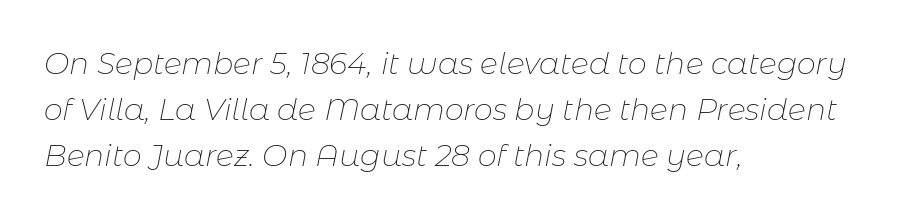
{"italic": "yes", "lean": "right", "slant_degrees": 11, "bold": "no", "weight": "thin", "width": "normal", "stroke_contrast": "low", "x_height": "medium", "monospaced": "no", "underline": "no", "align": "left", "line_spacing": "normal", "line_spacing_ratio": 1.54, "letter_spacing": "normal", "letter_spacing_em": 0.0, "glyph_px": 30}
